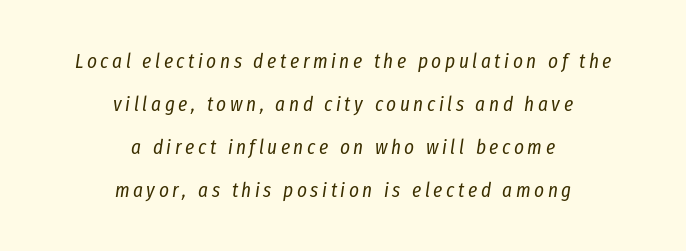
This rendering uses center alignment, leaving both contours irregular but symmetric. When letters slant like this, we call the style italic. The space beneath each line is pristine and unruled. Vertical spacing — loose.
